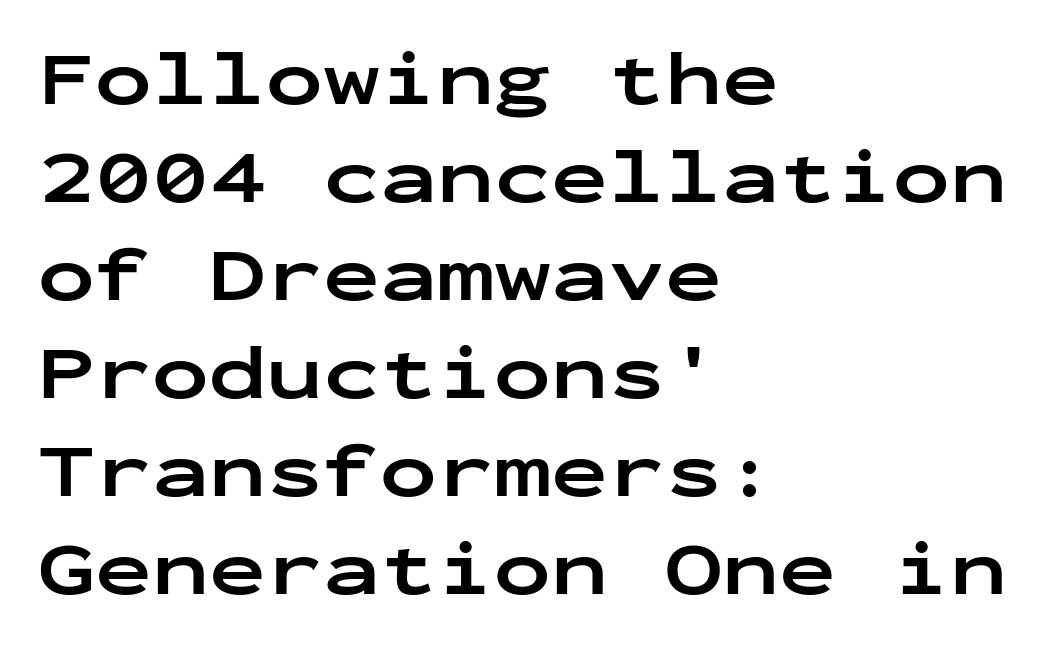
This sample has the even, mechanical cadence of fixed-width lettering. The setting favours the left margin, as ordinary paragraphs usually do. One glance says typical: line gaps are just what's usual. Letter spacing: default. You'd pick this weight for a headline — it's a proper bold. Does the type have serifs? No, each stem ends abruptly.
